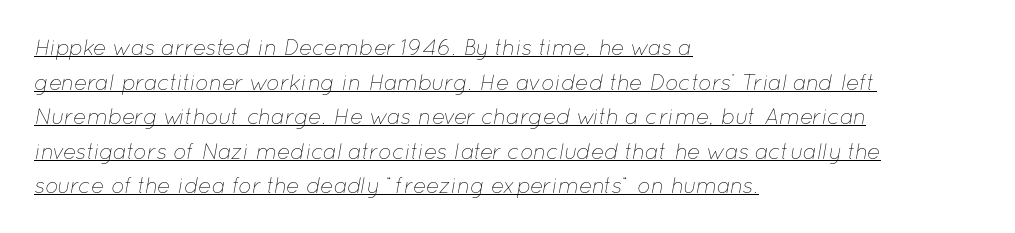
No extra ink here — the face is not bold. Slanted lettering throughout. Is the block centered? No — it sits flush against the left margin. Glyph-to-glyph distance matches everyday printed text. One glance says typical: line gaps are just what's usual. Each line of the rendering has a horizontal stroke beneath the glyphs.
